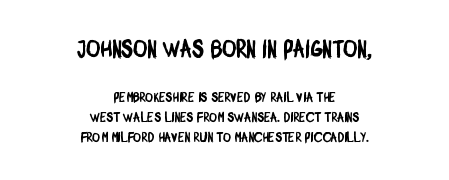
{"underline": "no", "align": "center", "line_spacing": "normal", "line_spacing_ratio": 1.44, "letter_spacing": "normal", "letter_spacing_em": 0.0, "larger_block": "first", "size_ratio": 1.71, "glyph_px": 24}
